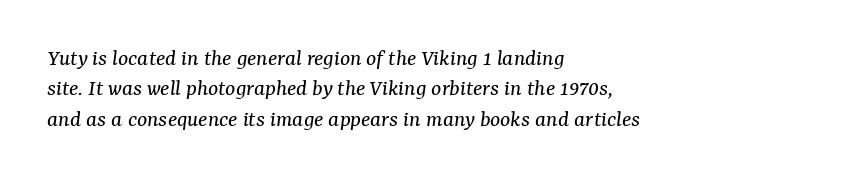
The image shows 24 px text type, italic (leaning right); set left-aligned, normal line spacing (1.27x), normal letter spacing, not underlined.
